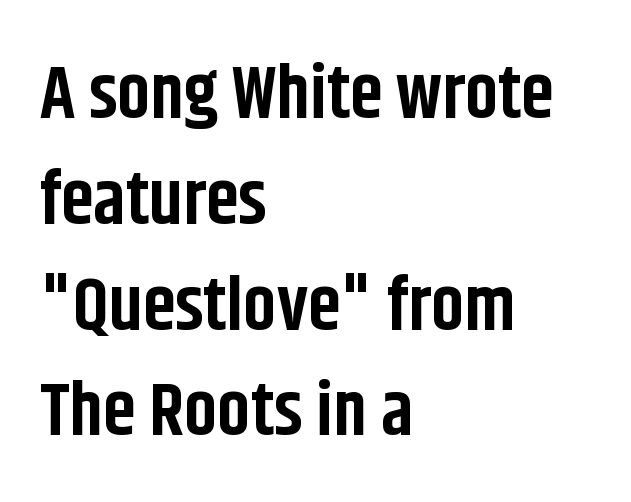
The image shows 74 px bold, condensed sans-serif type, upright; set left-aligned, normal line spacing (1.43x), normal letter spacing, not underlined; low stroke contrast and a large x-height.
